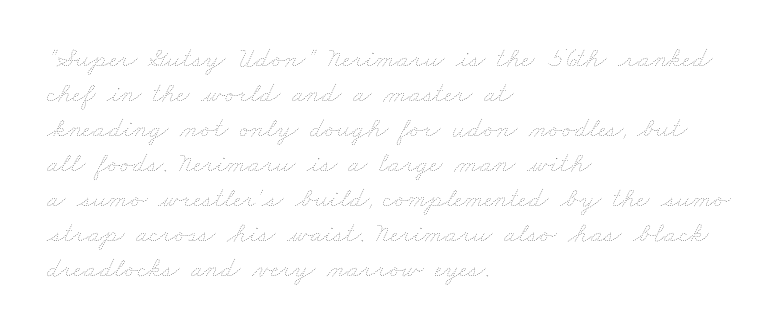
Proportional: the letters do not fall into vertical columns. Standard letterfit; no display-style spreading of the glyphs. The specimen omits any rule beneath the text block's lines. A classic flush-left, rag-right setting is used for this passage. This block has exactly the height ordinary leading produces.
